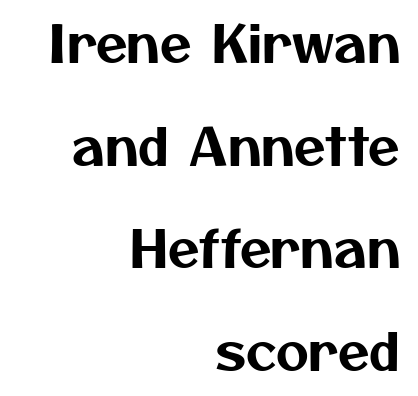
The words here are not underlined. The space between consecutive lines is lavish. Reading down the block, your eye finds every line finishing at a fixed right position. These lines are rendered in a variable-pitch font. Compared with typical body copy, the letter spacing here is the same.
